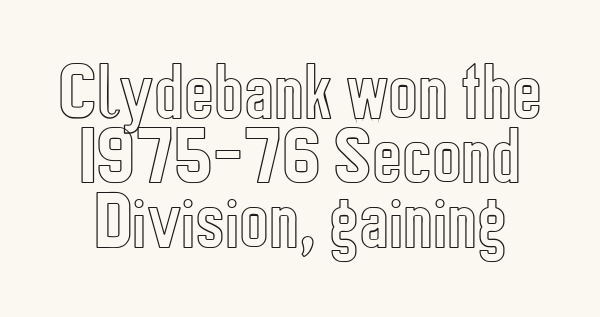
Proportional: the letters do not fall into vertical columns. These lines were composed using upright roman letters. The passage shown has conventional tracking throughout. The string is rendered with underlining switched off. Students, observe: this is what under-led, compact text looks like.
